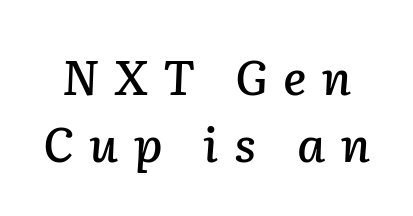
The image shows 48 px text type, italic (leaning right); set normal line spacing (1.4x), unusually wide letter spacing (+0.33 em), not underlined; low stroke contrast and a medium x-height.
